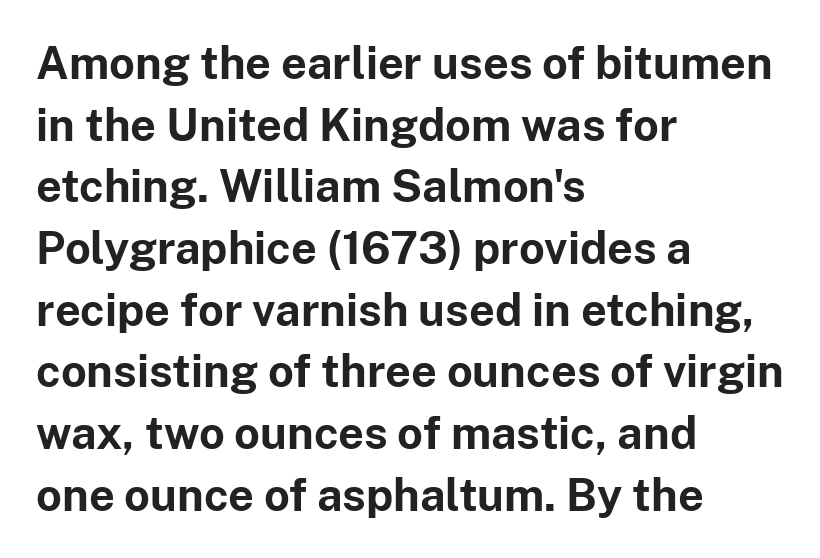
{"serif": "no", "italic": "no", "bold": "yes", "weight": "bold", "width": "normal", "stroke_contrast": "low", "x_height": "medium", "monospaced": "no", "underline": "no", "align": "left", "line_spacing": "normal", "line_spacing_ratio": 1.37, "letter_spacing": "normal", "letter_spacing_em": 0.0, "glyph_px": 45}
